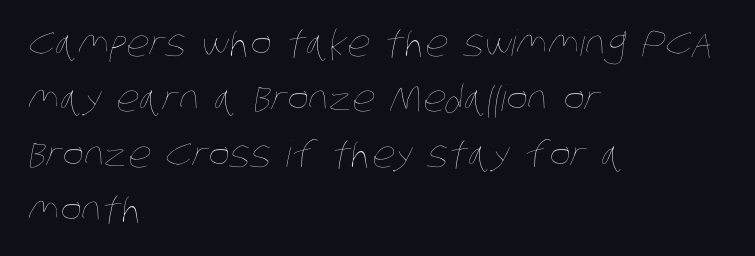
{"bold": "no", "weight": "thin", "width": "condensed", "stroke_contrast": "low", "x_height": "large", "monospaced": "no", "underline": "no", "align": "left", "line_spacing": "normal", "line_spacing_ratio": 1.54, "letter_spacing": "normal", "letter_spacing_em": 0.0, "glyph_px": 36}
